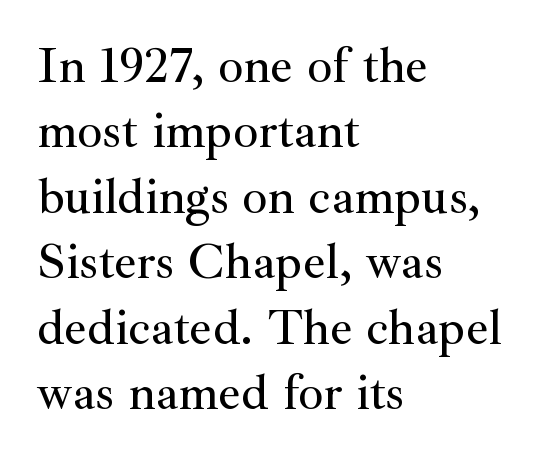
Q: Is the text italic (slanted)? A: No, it is upright.
Q: Is the typeface a serif or a sans-serif typeface? A: Serif.
Q: Is the text underlined? A: No.
Q: How is the paragraph aligned? A: Left-aligned.
Q: Is the spacing between letters normal or unusually wide? A: Normal.
Q: Is the spacing between lines tight, normal or loose? A: Normal.
Q: Width (condensed, normal, or wide)? A: Normal.
Q: Stroke contrast? A: Medium.
Q: x-height? A: Small.
Q: Monospaced? A: No.
